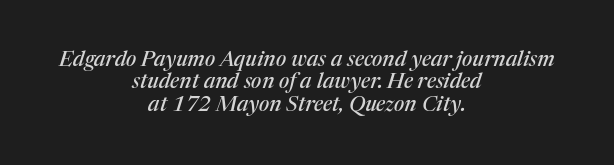
The image shows 21 px text type, italic (leaning right); set centered, tight line spacing (1.06x), normal letter spacing, not underlined.
